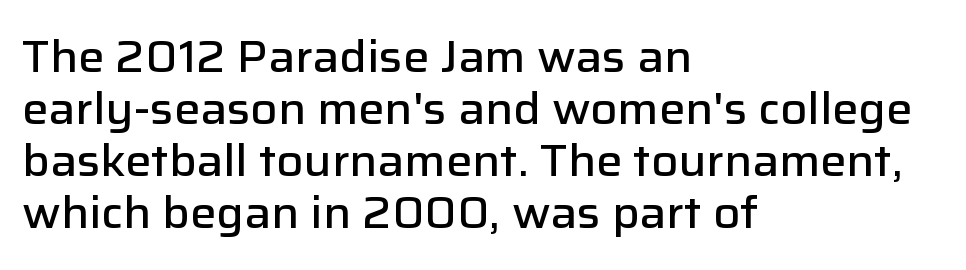
The image shows 44 px semibold sans-serif type, upright; set left-aligned, line spacing 1.18x, normal letter spacing, not underlined; low stroke contrast and a medium x-height.
